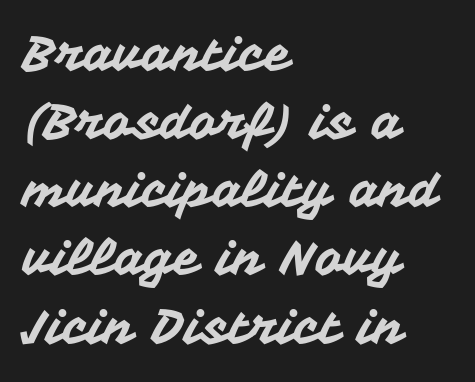
{"serif": "no", "width": "normal", "stroke_contrast": "medium", "x_height": "medium", "monospaced": "no", "underline": "no", "align": "left", "line_spacing": "normal", "line_spacing_ratio": 1.42, "letter_spacing": "normal", "letter_spacing_em": 0.0, "glyph_px": 48}
